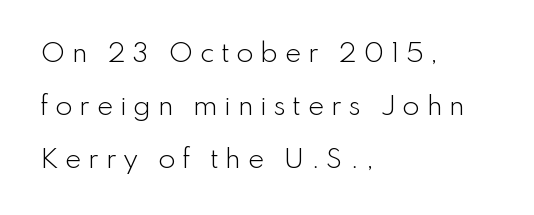
The image shows 25 px text type, upright; set left-aligned, loose line spacing (2.12x), unusually wide letter spacing (+0.26 em), not underlined.
